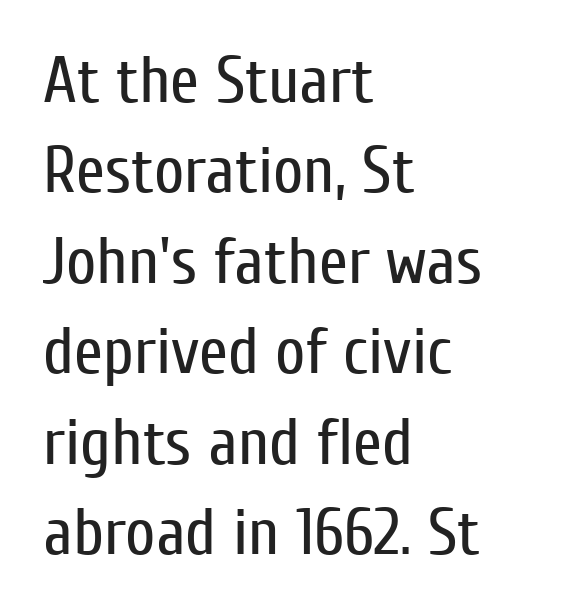
{"serif": "no", "italic": "no", "bold": "no", "weight": "regular", "width": "condensed", "stroke_contrast": "low", "x_height": "medium", "monospaced": "no", "underline": "no", "align": "left", "line_spacing": "normal", "line_spacing_ratio": 1.37, "letter_spacing": "normal", "letter_spacing_em": 0.0, "glyph_px": 66}
